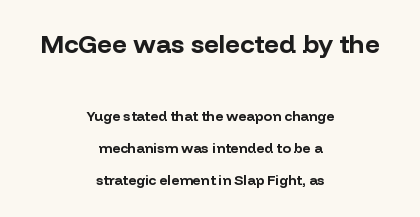
The image shows 26 px bold type, upright; set centered, loose line spacing (2.29x), normal letter spacing, not underlined; the first (top) block is 1.86x larger.
